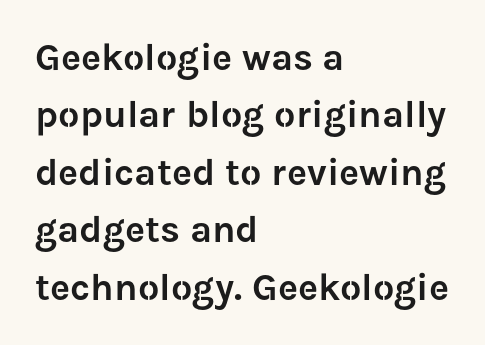
{"serif": "no", "italic": "no", "width": "normal", "stroke_contrast": "low", "x_height": "medium", "monospaced": "no", "underline": "no", "align": "left", "line_spacing": "normal", "line_spacing_ratio": 1.51, "letter_spacing": "normal", "letter_spacing_em": 0.0, "glyph_px": 38}
